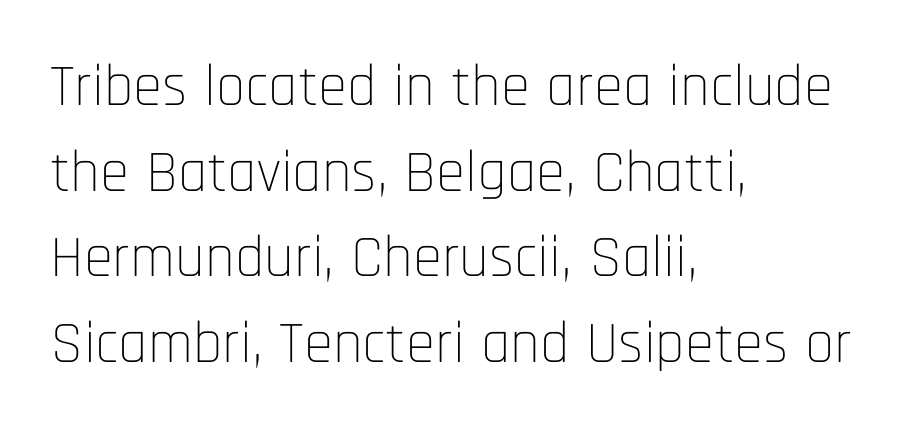
{"serif": "no", "italic": "no", "bold": "no", "weight": "thin", "width": "condensed", "stroke_contrast": "low", "x_height": "large", "monospaced": "no", "underline": "no", "align": "left", "line_spacing": "normal", "line_spacing_ratio": 1.45, "letter_spacing": "normal", "letter_spacing_em": 0.0, "glyph_px": 59}
